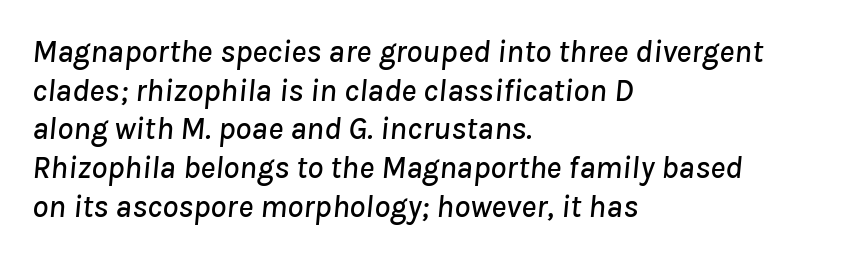
The image shows 32 px text type, italic (leaning right); set left-aligned, line spacing 1.21x, normal letter spacing, not underlined; low stroke contrast and a medium x-height.
